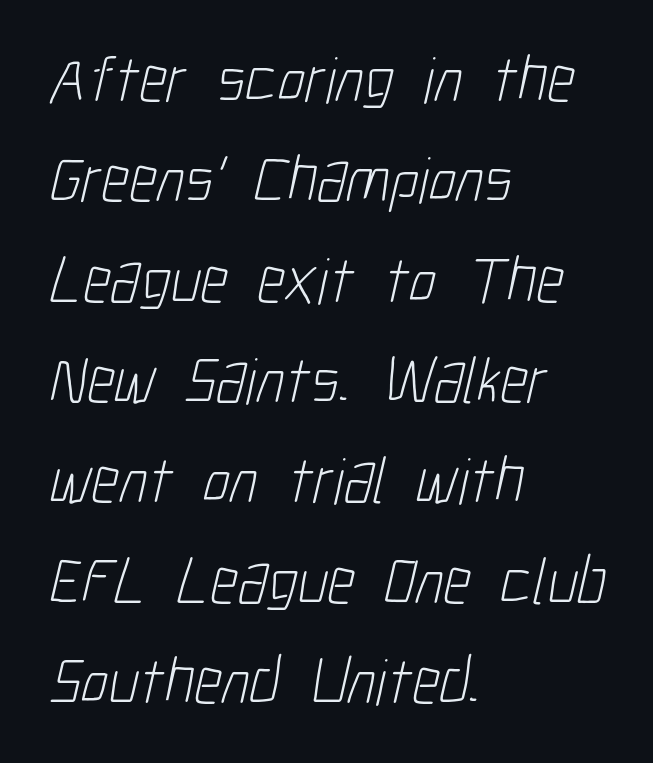
The image shows 66 px light, condensed sans-serif type; set left-aligned, normal line spacing (1.52x), normal letter spacing, not underlined; low stroke contrast and a medium x-height.
